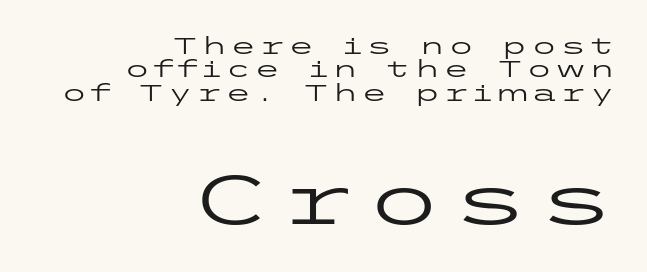
Q: Is the text bold? A: No.
Q: Is the text italic (slanted)? A: No, it is upright.
Q: Is the typeface a serif or a sans-serif typeface? A: Sans-serif.
Q: Is the text underlined? A: No.
Q: How is the paragraph aligned? A: Right-aligned.
Q: Is the spacing between lines tight, normal or loose? A: Tight.
Q: Which block of text is set in a larger size, the first (top) or the second (bottom)? A: The second (bottom) one.
Q: Width (condensed, normal, or wide)? A: Wide.
Q: Stroke contrast? A: Low.
Q: x-height? A: Medium.
